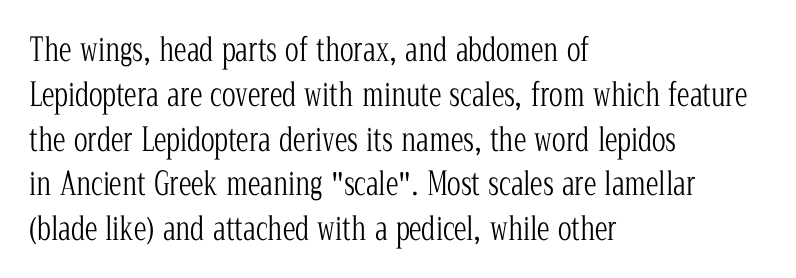
The image shows 32 px light, condensed serif type, upright; set left-aligned, normal line spacing (1.4x), normal letter spacing, not underlined; low stroke contrast and a medium x-height.
